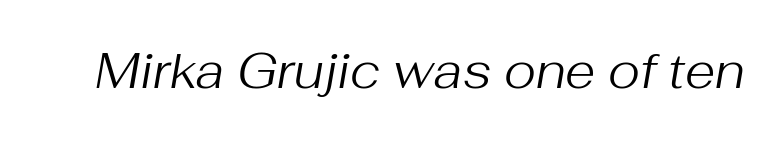
The image shows 49 px regular-weight type, italic (leaning right); set normal letter spacing, not underlined; medium stroke contrast and a medium x-height.
